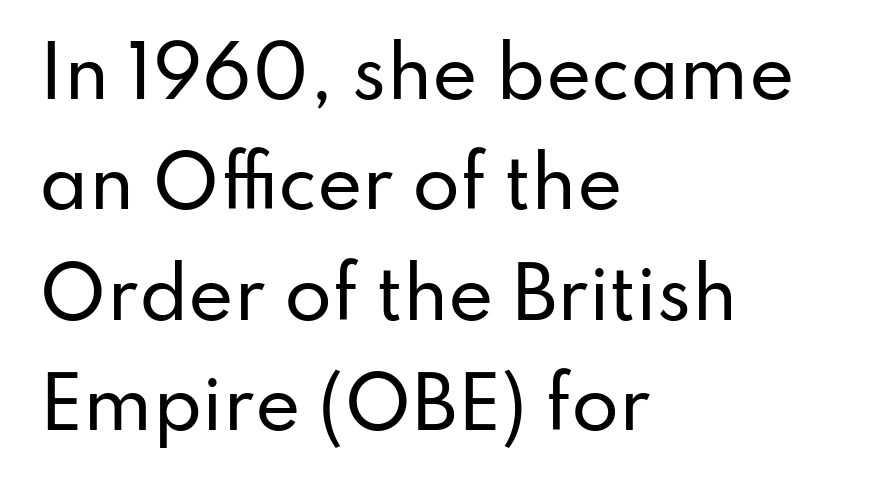
The image shows 69 px sans-serif type, upright; set left-aligned, normal line spacing (1.6x), normal letter spacing, not underlined; low stroke contrast and a small x-height.
